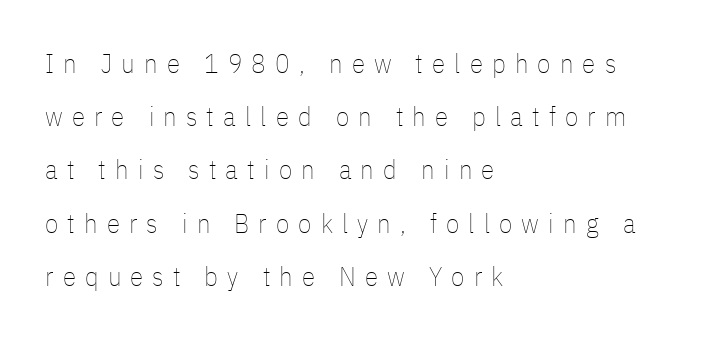
{"italic": "no", "bold": "no", "underline": "no", "align": "left", "line_spacing": "loose", "line_spacing_ratio": 1.97, "letter_spacing": "wide", "letter_spacing_em": 0.34, "glyph_px": 27}
